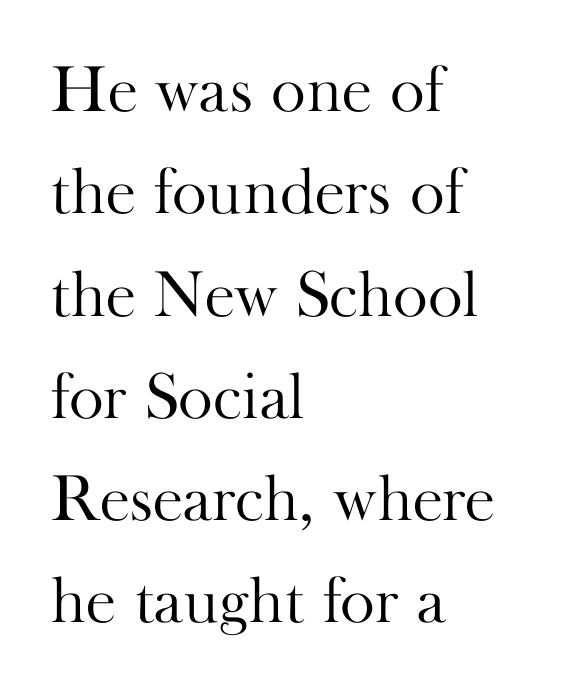
If you drew a ruler down the left edge, every line would touch it. Underlining? Definitely not there. Does the lettering tilt? It doesn't — this is upright. Tracking here is standard; glyphs follow each other at the usual distance.
